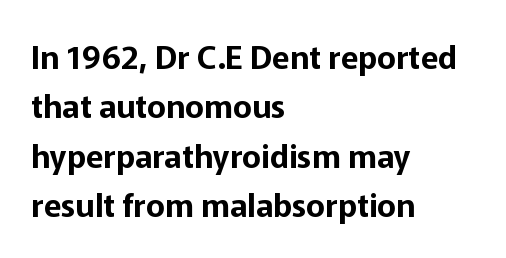
Between one letter and the next there's only the usual sliver of space. The line-height multiplier appears to be the usual default. Each letter keeps its own natural width here, so spacing adapts to shape. The glyphs in this specimen are sans serif. The passage shown is not underscored anywhere. This sample uses an upright cut, with every glyph sitting square on the baseline.
